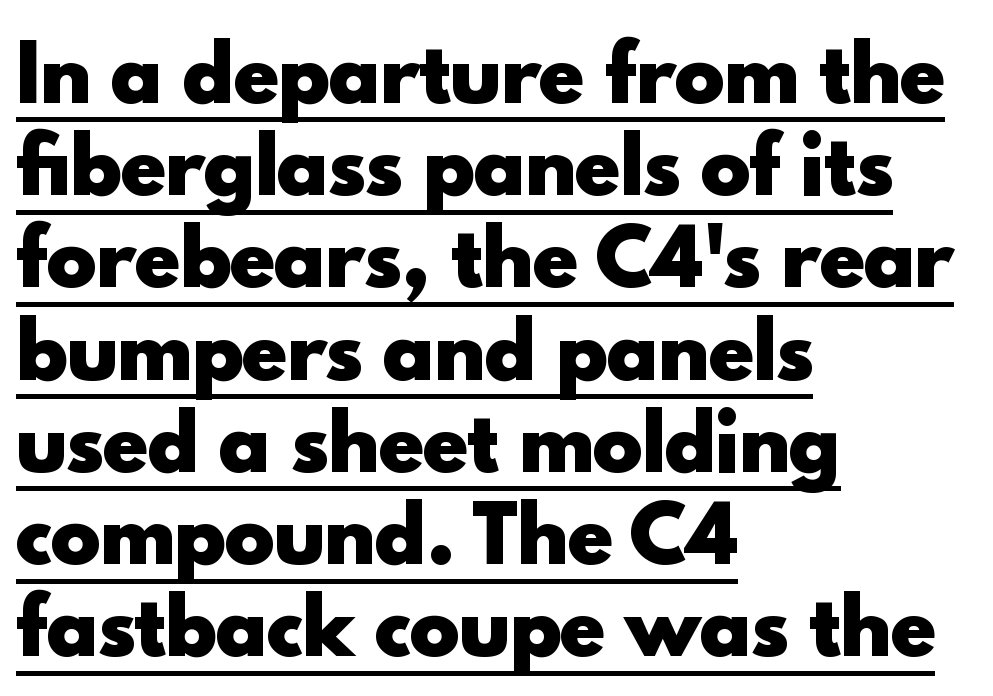
Q: Is the text bold? A: Yes.
Q: Is the text italic (slanted)? A: No, it is upright.
Q: Is the typeface a serif or a sans-serif typeface? A: Sans-serif.
Q: Is the text underlined? A: Yes.
Q: How is the paragraph aligned? A: Left-aligned.
Q: Is the spacing between letters normal or unusually wide? A: Normal.
Q: Width (condensed, normal, or wide)? A: Normal.
Q: x-height? A: Small.
Q: Monospaced? A: No.
